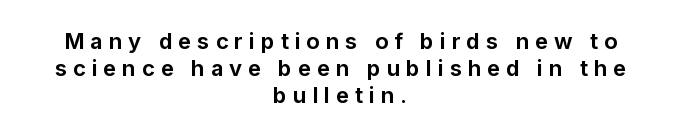
The image shows 22 px bold type, upright; set centered, line spacing 1.23x, unusually wide letter spacing (+0.27 em), not underlined.
